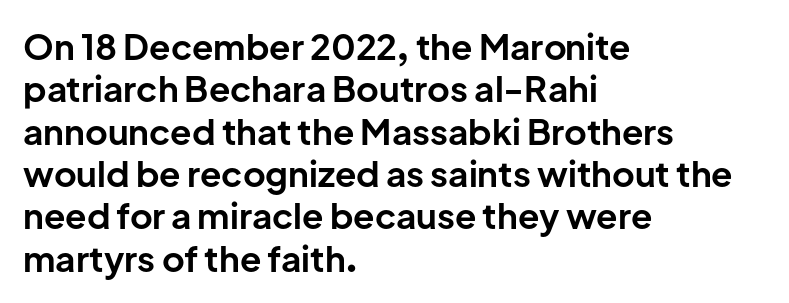
The ragged edge is on the right, which tells us the setting is flush left. In terms of letterform style, serifs are entirely absent. On the weight axis this lands at bold, roughly 700. Ordinary non-slanted type is in use. You could not count columns in this text — the font is proportionally spaced. Glyph-to-glyph distance matches everyday printed text.
